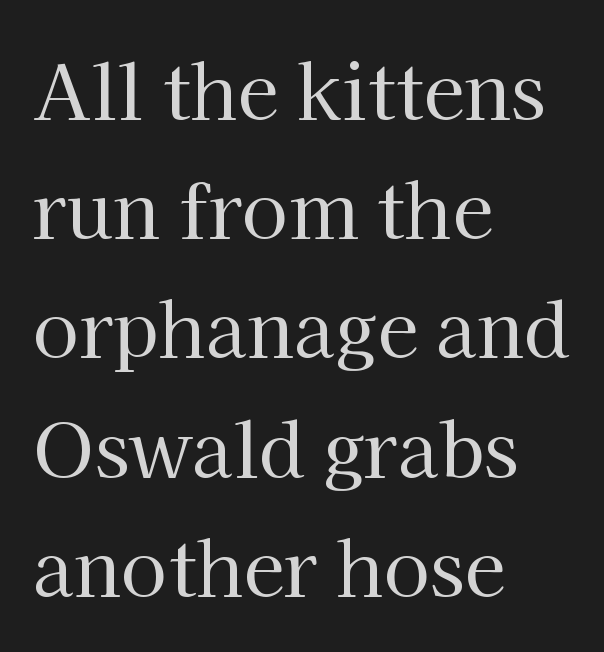
The image shows 75 px regular-weight serif type, upright; set left-aligned, normal line spacing (1.59x), normal letter spacing, not underlined; high stroke contrast and a medium x-height.
